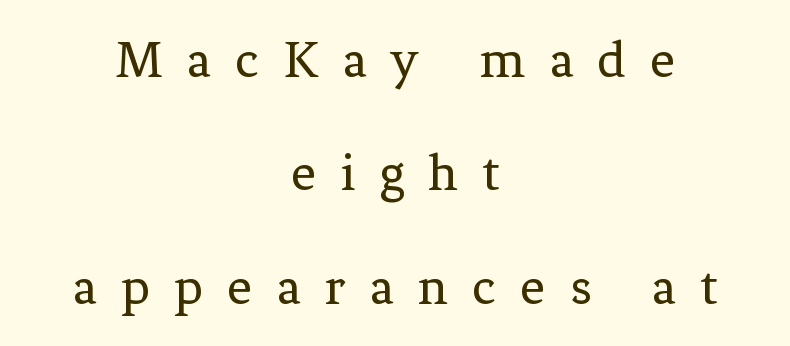
Q: Is the text bold? A: No.
Q: Is the text italic (slanted)? A: No, it is upright.
Q: Is the typeface a serif or a sans-serif typeface? A: Serif.
Q: Is the text underlined? A: No.
Q: How is the paragraph aligned? A: Centered.
Q: Is the spacing between letters normal or unusually wide? A: Unusually wide.
Q: Is the spacing between lines tight, normal or loose? A: Loose.
Q: Width (condensed, normal, or wide)? A: Normal.
Q: Stroke contrast? A: Low.
Q: x-height? A: Medium.
Q: Monospaced? A: No.
